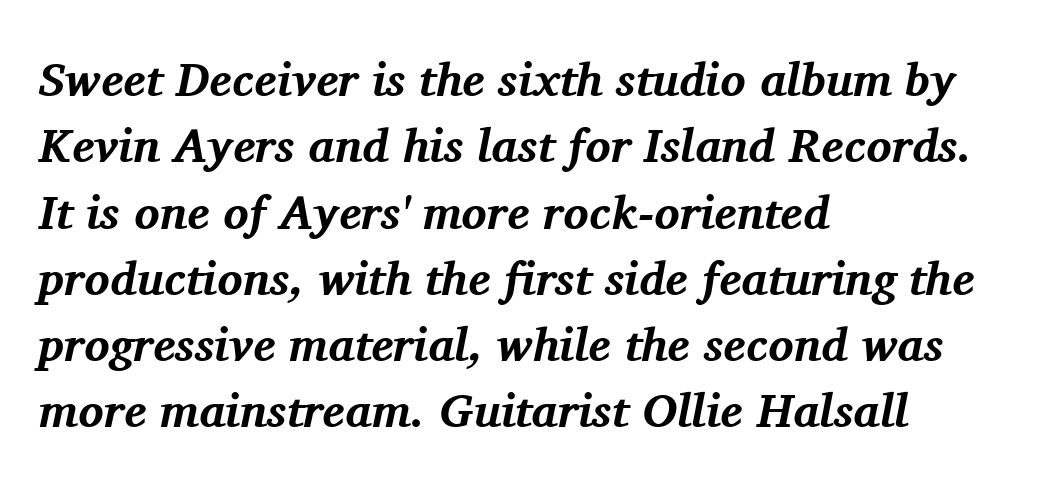
The image shows 47 px bold serif type, italic (leaning right); set left-aligned, normal line spacing (1.41x), normal letter spacing, not underlined; medium stroke contrast and a medium x-height.
